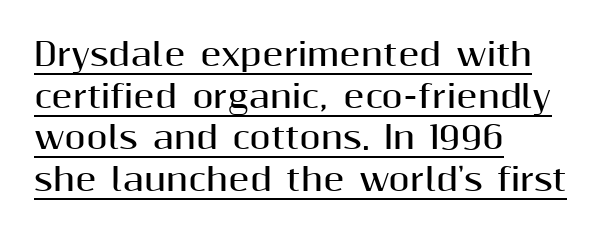
Character widths vary here, with narrow letters taking less room than wide ones. Visually the block forms a straight wall on the left and a jagged coastline on the right. A typesetter would mark this as roman, not italic. The letters are bold, with thick, heavy strokes. The letterforms sit shoulder to shoulder at normal distance.
